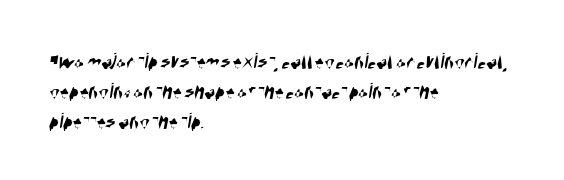
{"underline": "no", "align": "left", "line_spacing": "normal", "line_spacing_ratio": 1.3, "letter_spacing": "normal", "letter_spacing_em": 0.0, "glyph_px": 23}
